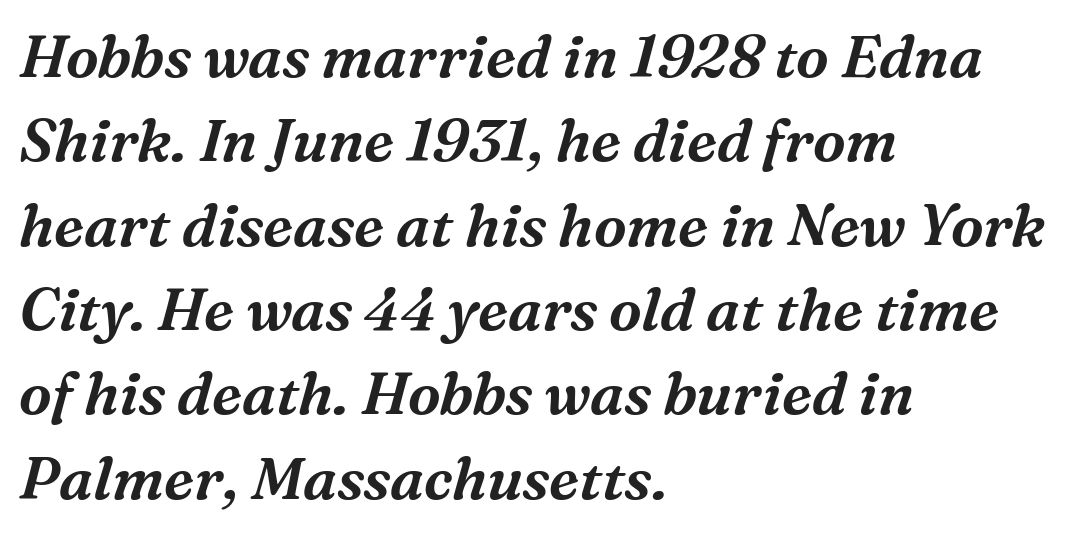
{"serif": "yes", "italic": "yes", "lean": "right", "slant_degrees": 16, "width": "normal", "stroke_contrast": "medium", "x_height": "medium", "monospaced": "no", "underline": "no", "align": "left", "line_spacing": "normal", "line_spacing_ratio": 1.43, "letter_spacing": "normal", "letter_spacing_em": 0.0, "glyph_px": 59}
